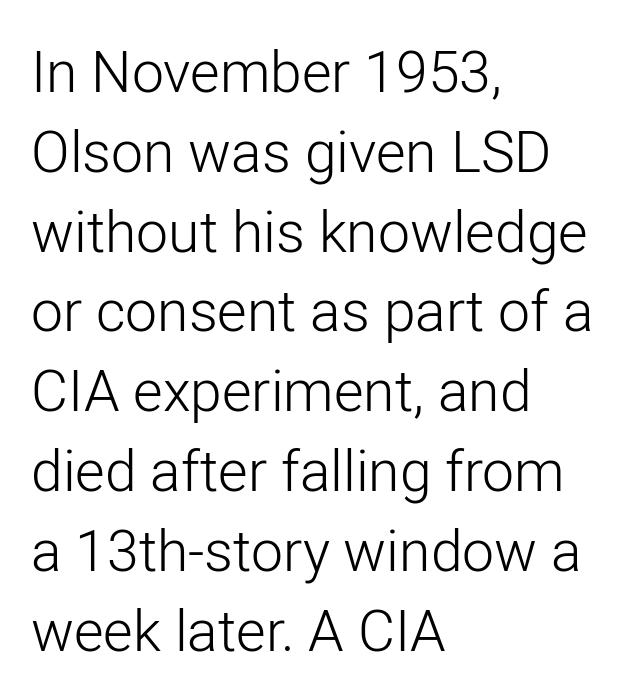
{"serif": "no", "italic": "no", "bold": "no", "weight": "light", "width": "normal", "stroke_contrast": "low", "x_height": "medium", "monospaced": "no", "underline": "no", "align": "left", "line_spacing": "normal", "line_spacing_ratio": 1.4, "letter_spacing": "normal", "letter_spacing_em": 0.0, "glyph_px": 57}
